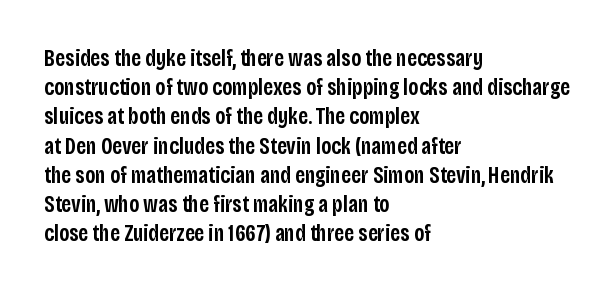
Q: Is the text bold? A: Semi-bold.
Q: Is the text italic (slanted)? A: No, it is upright.
Q: Is the text underlined? A: No.
Q: How is the paragraph aligned? A: Left-aligned.
Q: Is the spacing between letters normal or unusually wide? A: Normal.
Q: Is the spacing between lines tight, normal or loose? A: Normal.
